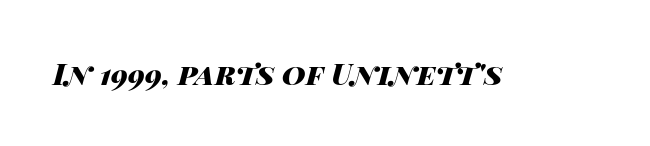
Q: Is the text bold? A: Yes.
Q: Is the text italic (slanted)? A: Yes, it leans right by about 14 degrees.
Q: Is the text underlined? A: No.
Q: Is the spacing between letters normal or unusually wide? A: Normal.
Q: Width (condensed, normal, or wide)? A: Wide.
Q: Stroke contrast? A: High.
Q: x-height? A: Large.
Q: Monospaced? A: No.
